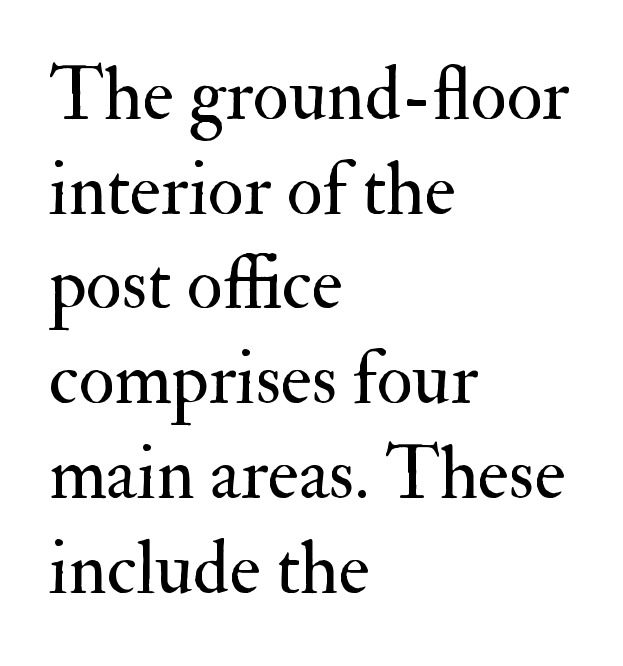
A roman cut, with each character standing at attention. Lines of text with bare space underneath. The letters sit at their default tracking, neither squeezed nor spread. I'd call this a serif setting — the letters wear small feet.
